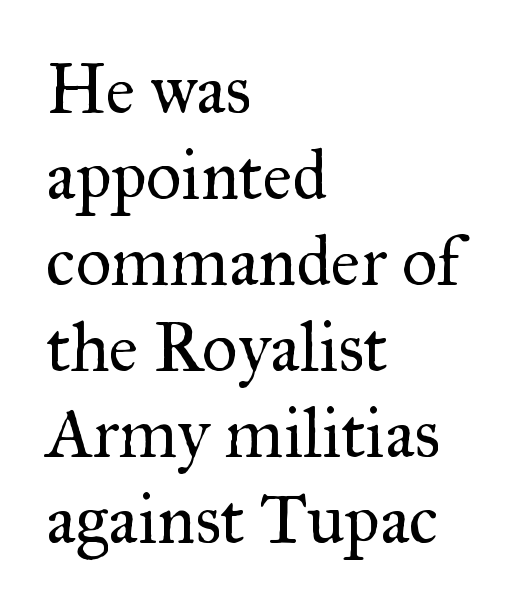
Spacing between characters is what you'd get straight out of the box. You could not count columns in this text — the font is proportionally spaced. Is the block centered? No — it sits flush against the left margin. Designer's note — italics off, roman on.
